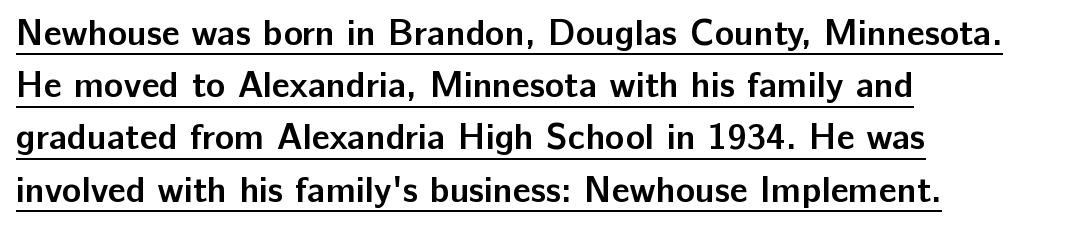
{"serif": "no", "italic": "no", "bold": "yes", "weight": "semibold", "width": "normal", "stroke_contrast": "low", "x_height": "medium", "monospaced": "no", "underline": "yes", "align": "left", "line_spacing": "normal", "line_spacing_ratio": 1.45, "letter_spacing": "normal", "letter_spacing_em": 0.0, "glyph_px": 36}
